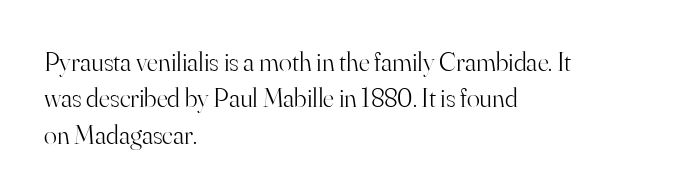
Q: Is the text bold? A: No.
Q: Is the text italic (slanted)? A: No, it is upright.
Q: Is the text underlined? A: No.
Q: How is the paragraph aligned? A: Left-aligned.
Q: Is the spacing between letters normal or unusually wide? A: Normal.
Q: Is the spacing between lines tight, normal or loose? A: Normal.
